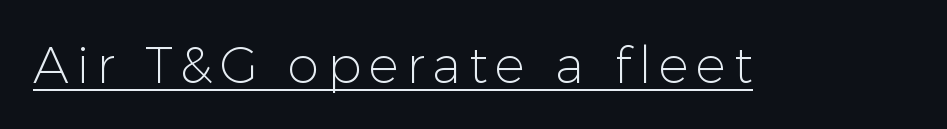
The image shows 51 px light sans-serif type, upright; set underlined; low stroke contrast and a medium x-height.
